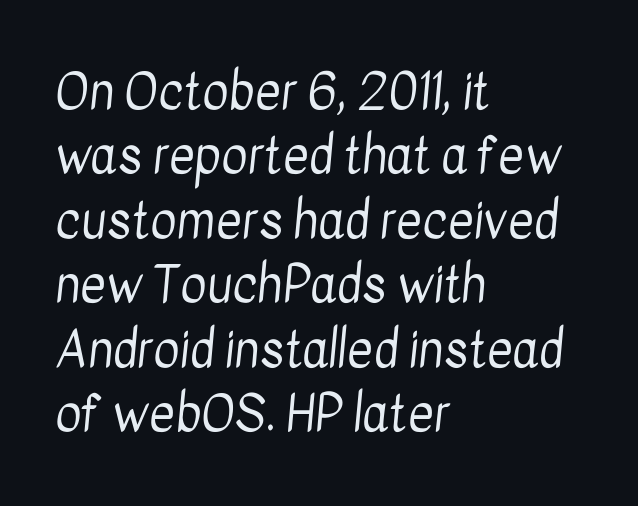
{"serif": "no", "bold": "no", "weight": "regular", "width": "condensed", "stroke_contrast": "low", "x_height": "medium", "monospaced": "no", "underline": "no", "align": "left", "line_spacing": "normal", "line_spacing_ratio": 1.29, "letter_spacing": "normal", "letter_spacing_em": 0.0, "glyph_px": 50}
